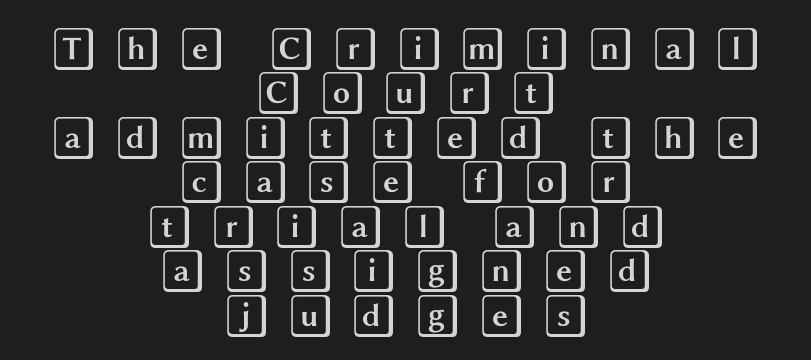
The image shows 44 px wide type, upright; set centered, tight line spacing (1.01x), unusually wide letter spacing (+0.35 em), not underlined; a large x-height.
